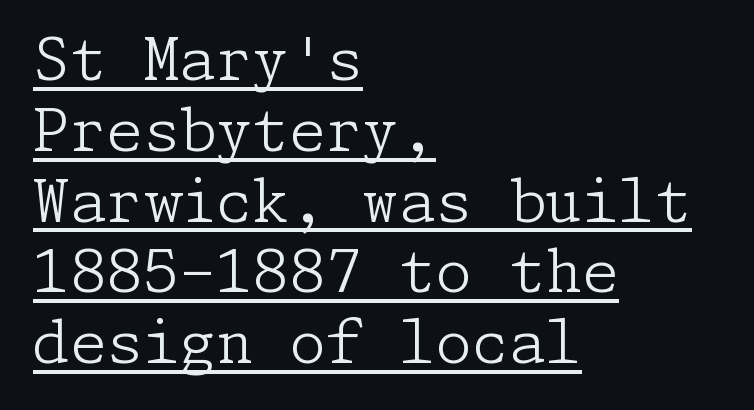
{"serif": "yes", "italic": "no", "bold": "no", "weight": "light", "width": "normal", "stroke_contrast": "low", "x_height": "medium", "underline": "yes", "align": "left", "line_spacing_ratio": 1.2, "letter_spacing": "normal", "letter_spacing_em": 0.0, "glyph_px": 59}
